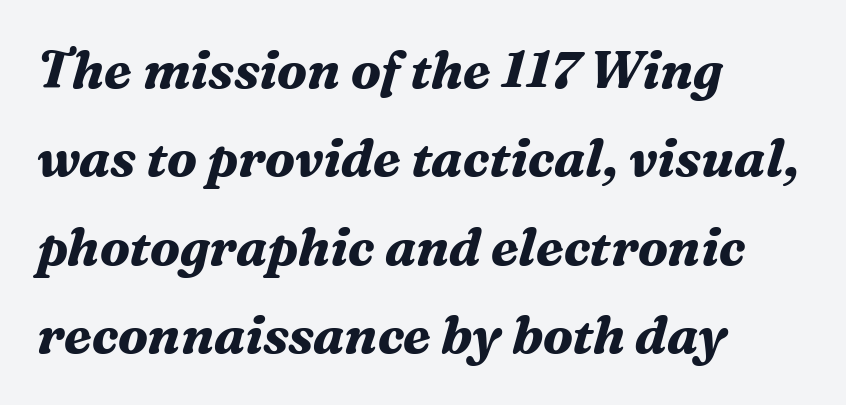
{"serif": "yes", "italic": "yes", "lean": "right", "slant_degrees": 16, "bold": "yes", "weight": "bold", "width": "normal", "stroke_contrast": "medium", "x_height": "medium", "monospaced": "no", "underline": "no", "align": "left", "line_spacing": "normal", "line_spacing_ratio": 1.7, "letter_spacing": "normal", "letter_spacing_em": 0.0, "glyph_px": 52}
